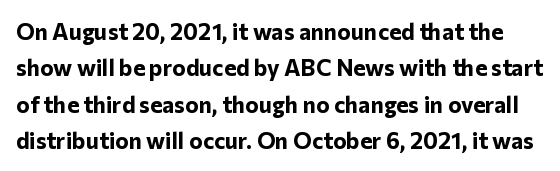
{"italic": "no", "bold": "yes", "underline": "no", "line_spacing": "normal", "line_spacing_ratio": 1.58, "letter_spacing": "normal", "letter_spacing_em": 0.0, "glyph_px": 23}
